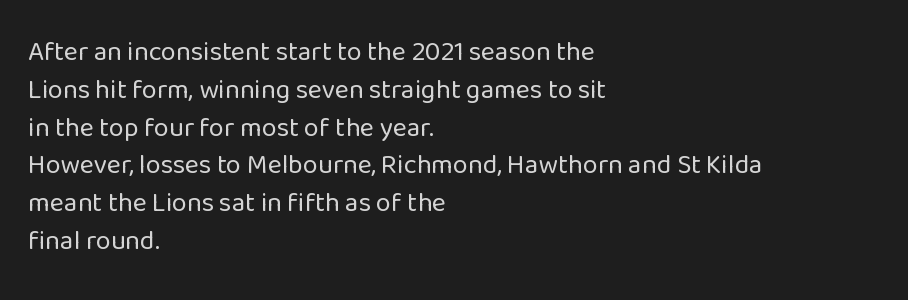
Short note: letters normally spaced. These lines are set flush left with a ragged right edge. The passage shown is not bold in any degree. Rows of type keep a routine distance in the vertical direction. This is the regular roman posture of the typeface.
